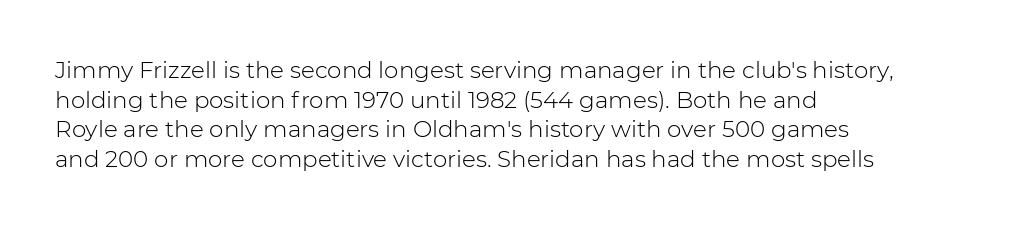
The image shows 23 px text type, upright; set left-aligned, normal line spacing (1.29x), normal letter spacing, not underlined.
